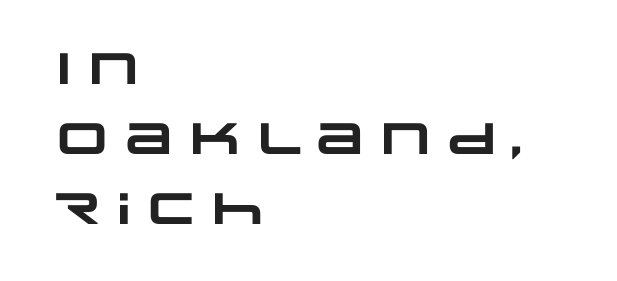
Q: Is the text bold? A: Yes.
Q: Is the typeface a serif or a sans-serif typeface? A: Sans-serif.
Q: Is the text underlined? A: No.
Q: How is the paragraph aligned? A: Left-aligned.
Q: Is the spacing between letters normal or unusually wide? A: Normal.
Q: Is the spacing between lines tight, normal or loose? A: Normal.
Q: Width (condensed, normal, or wide)? A: Wide.
Q: Stroke contrast? A: Low.
Q: x-height? A: Large.
Q: Monospaced? A: No.
